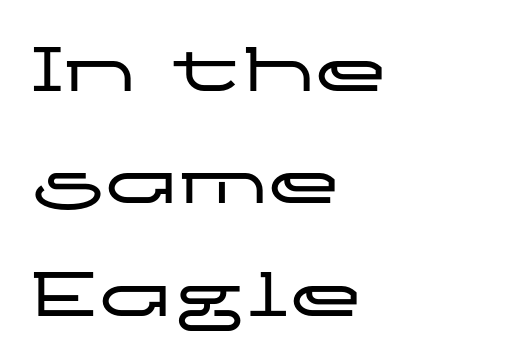
A typesetter would call this proportional, since set widths differ per character. The face used here is a sans, in the tradition of grotesques and geometrics. The words here are not underlined. The lines sit at an ordinary, default distance from one another. Compared with a centered layout, this one pins lines to the left instead.
